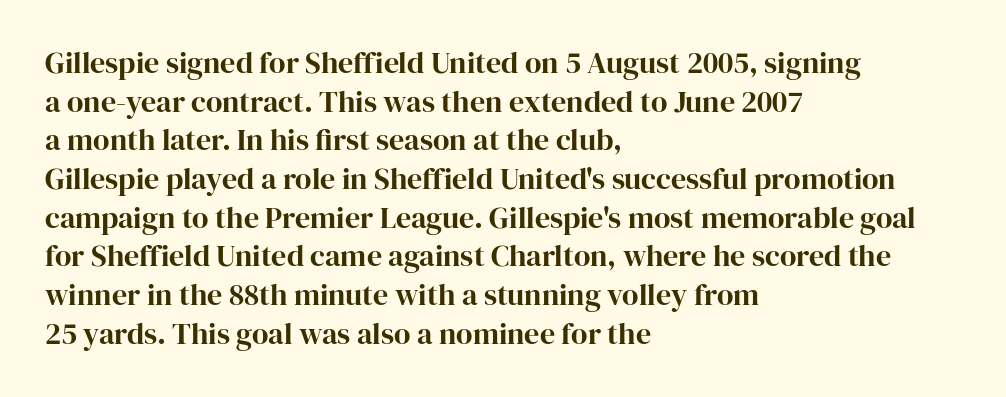
Q: Is the text italic (slanted)? A: No, it is upright.
Q: Is the typeface a serif or a sans-serif typeface? A: Serif.
Q: Is the text underlined? A: No.
Q: How is the paragraph aligned? A: Left-aligned.
Q: Is the spacing between letters normal or unusually wide? A: Normal.
Q: Is the spacing between lines tight, normal or loose? A: Normal.
Q: Width (condensed, normal, or wide)? A: Normal.
Q: Stroke contrast? A: High.
Q: x-height? A: Medium.
Q: Monospaced? A: No.
